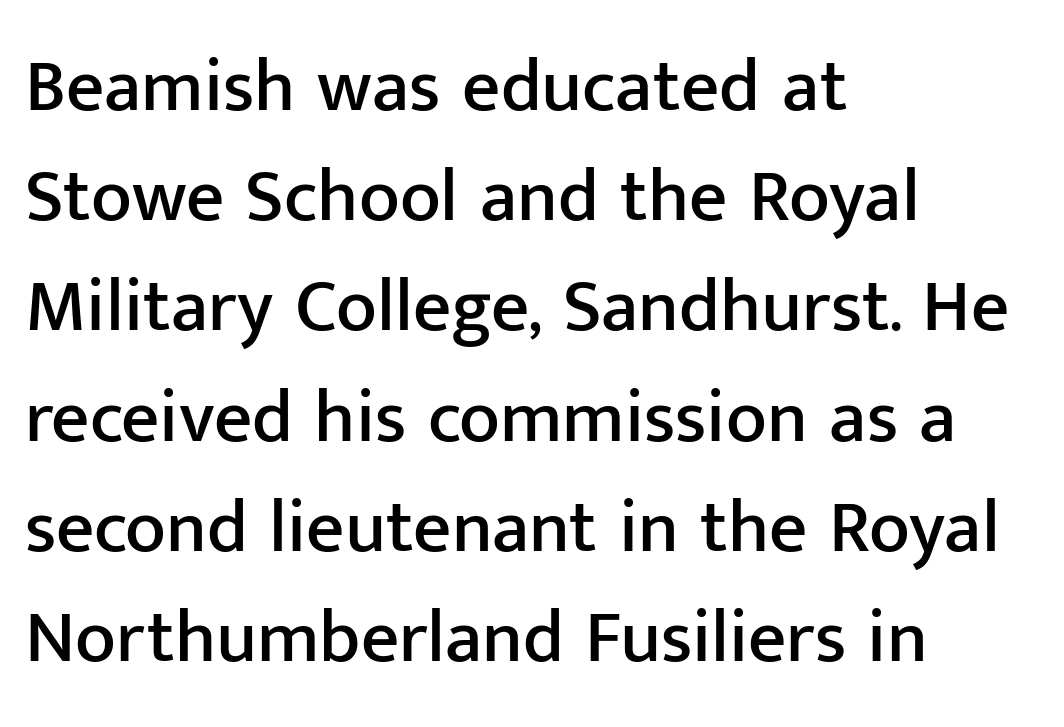
Q: Is the text italic (slanted)? A: No, it is upright.
Q: Is the typeface a serif or a sans-serif typeface? A: Sans-serif.
Q: Is the text underlined? A: No.
Q: How is the paragraph aligned? A: Left-aligned.
Q: Is the spacing between letters normal or unusually wide? A: Normal.
Q: Is the spacing between lines tight, normal or loose? A: Normal.
Q: Width (condensed, normal, or wide)? A: Normal.
Q: Stroke contrast? A: Low.
Q: x-height? A: Medium.
Q: Monospaced? A: No.
